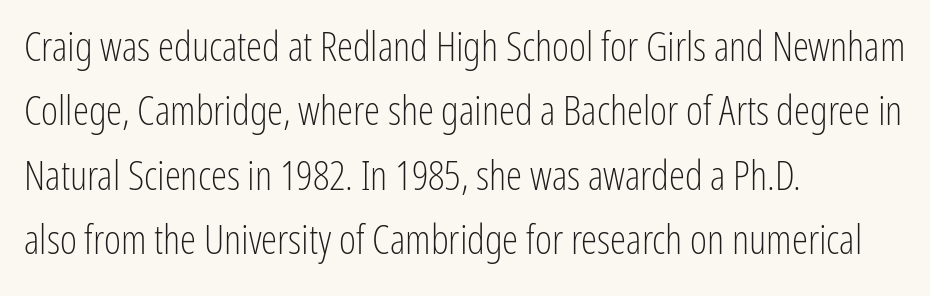
Q: Is the text bold? A: No.
Q: Is the text italic (slanted)? A: No, it is upright.
Q: Is the typeface a serif or a sans-serif typeface? A: Sans-serif.
Q: Is the text underlined? A: No.
Q: How is the paragraph aligned? A: Left-aligned.
Q: Is the spacing between letters normal or unusually wide? A: Normal.
Q: Is the spacing between lines tight, normal or loose? A: Normal.
Q: Width (condensed, normal, or wide)? A: Condensed.
Q: Stroke contrast? A: Low.
Q: x-height? A: Medium.
Q: Monospaced? A: No.
